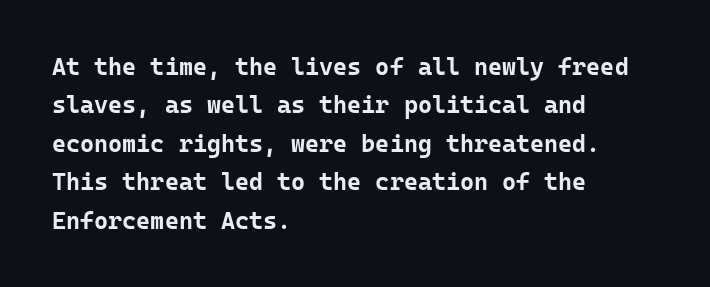
Check the space under the baseline: it is left empty. A classic flush-left, rag-right setting is used for this passage. These lines sit exactly where default settings would place them. Students, note that the glyphs here touch the page at normal intervals. The type sits square on the baseline with zero lean.
